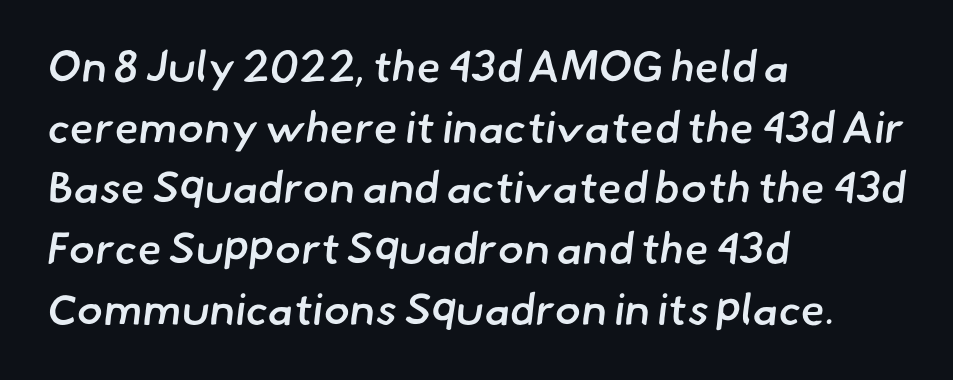
{"serif": "no", "bold": "semi", "weight": "semibold", "width": "normal", "stroke_contrast": "low", "x_height": "small", "monospaced": "no", "underline": "no", "align": "left", "line_spacing": "normal", "line_spacing_ratio": 1.38, "letter_spacing": "normal", "letter_spacing_em": 0.0, "glyph_px": 44}
